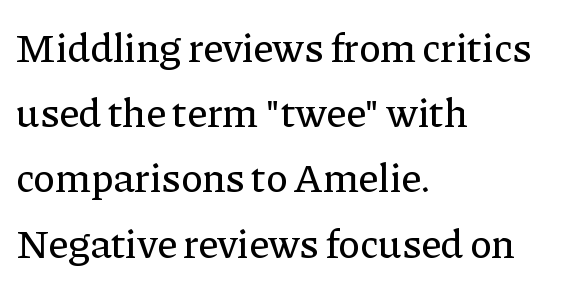
{"serif": "yes", "italic": "no", "width": "normal", "stroke_contrast": "low", "x_height": "medium", "monospaced": "no", "underline": "no", "align": "left", "line_spacing": "normal", "line_spacing_ratio": 1.59, "letter_spacing": "normal", "letter_spacing_em": 0.0, "glyph_px": 41}
